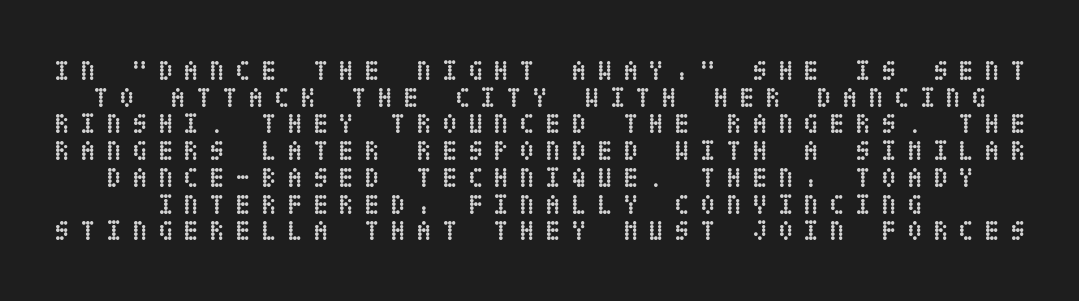
{"italic": "no", "bold": "yes", "underline": "no", "line_spacing": "tight", "line_spacing_ratio": 0.99, "letter_spacing": "wide", "letter_spacing_em": 0.41, "glyph_px": 27}
